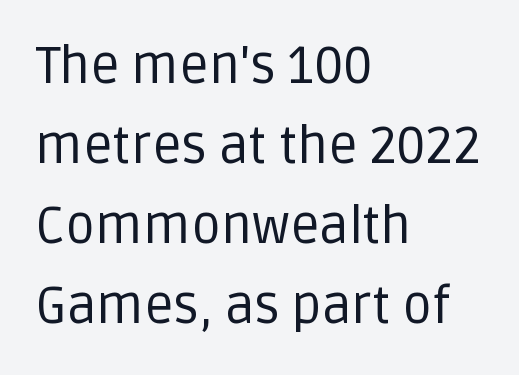
Are there feet on the stems? There aren't — it's a sans. Tracking value appears to be zero — textbook default spacing. The setting favours the left margin, as ordinary paragraphs usually do. The space beneath each line is pristine and unruled. Vertical spacing — default.
